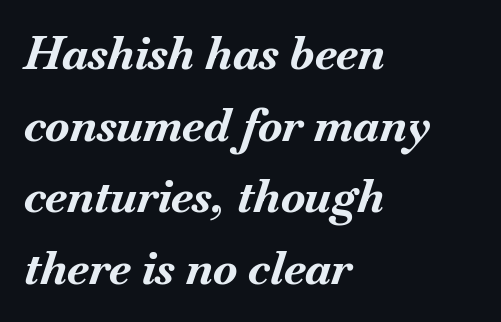
{"italic": "yes", "lean": "right", "slant_degrees": 18, "bold": "yes", "weight": "bold", "width": "normal", "stroke_contrast": "medium", "x_height": "small", "monospaced": "no", "underline": "no", "align": "left", "line_spacing": "normal", "line_spacing_ratio": 1.59, "letter_spacing": "normal", "letter_spacing_em": 0.0, "glyph_px": 45}
